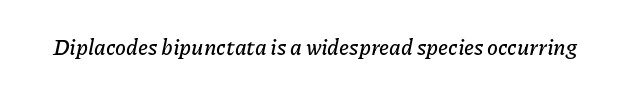
{"italic": "yes", "lean": "right", "slant_degrees": 11, "underline": "no", "letter_spacing": "normal", "letter_spacing_em": 0.0, "glyph_px": 22}
